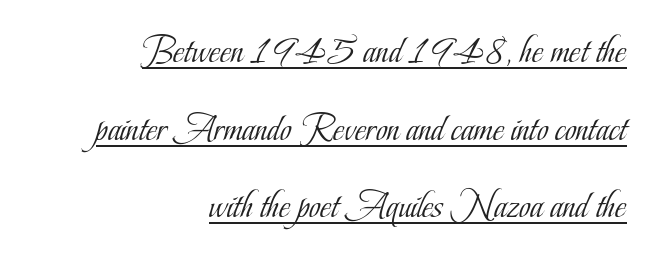
Q: Is the text bold? A: No.
Q: Is the text italic (slanted)? A: Yes.
Q: Is the typeface a serif or a sans-serif typeface? A: Serif.
Q: Is the text underlined? A: Yes.
Q: How is the paragraph aligned? A: Right-aligned.
Q: Is the spacing between letters normal or unusually wide? A: Normal.
Q: Is the spacing between lines tight, normal or loose? A: Loose.
Q: Width (condensed, normal, or wide)? A: Condensed.
Q: Stroke contrast? A: Low.
Q: x-height? A: Small.
Q: Monospaced? A: No.
